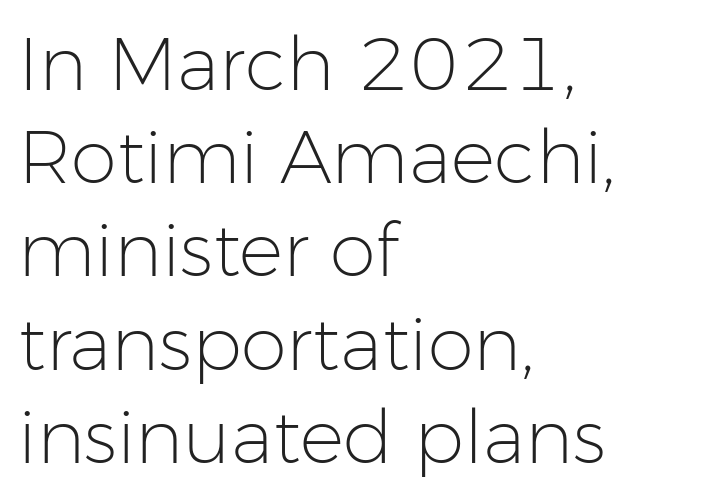
Decoration check: the copy has no underline. Horizontal bands of white between lines are of average thickness. Is the letter spacing exaggerated? No — it looks like the ordinary default. The designer went with a sans here, leaving each stem footless.
